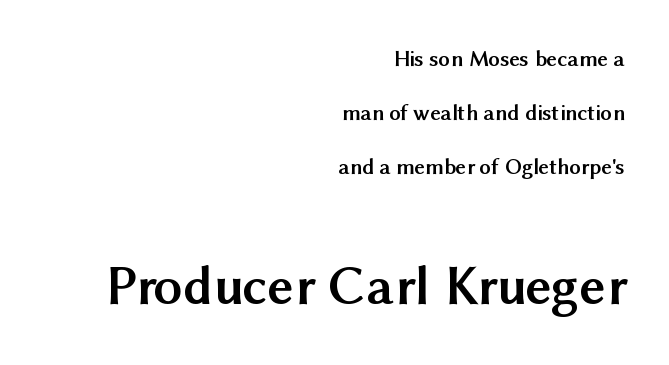
{"serif": "no", "italic": "no", "bold": "yes", "weight": "semibold", "width": "normal", "stroke_contrast": "medium", "x_height": "medium", "monospaced": "no", "underline": "no", "align": "right", "line_spacing": "loose", "line_spacing_ratio": 2.35, "letter_spacing": "normal", "letter_spacing_em": 0.0, "larger_block": "second", "size_ratio": 2.48, "glyph_px": 57}
